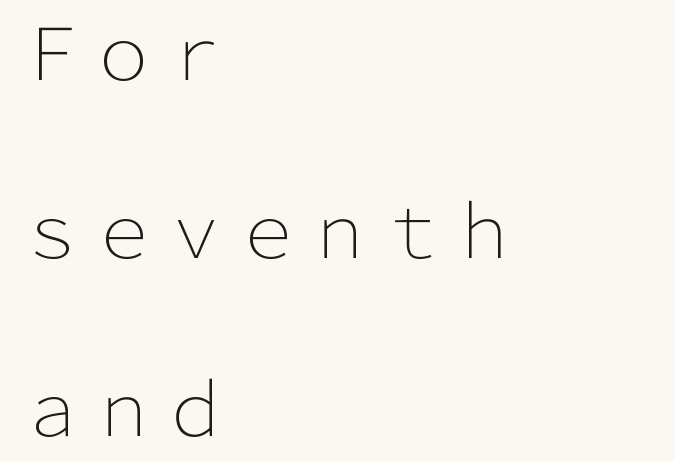
The image shows 72 px light sans-serif type, upright; set left-aligned, loose line spacing (2.47x), normal letter spacing, not underlined; low stroke contrast and a medium x-height.
